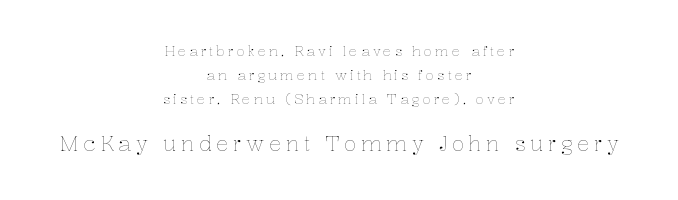
The image shows 21 px text type, upright; set centered, normal line spacing (1.7x), unusually wide letter spacing (+0.21 em), not underlined; the second (bottom) block is 1.5x larger.
